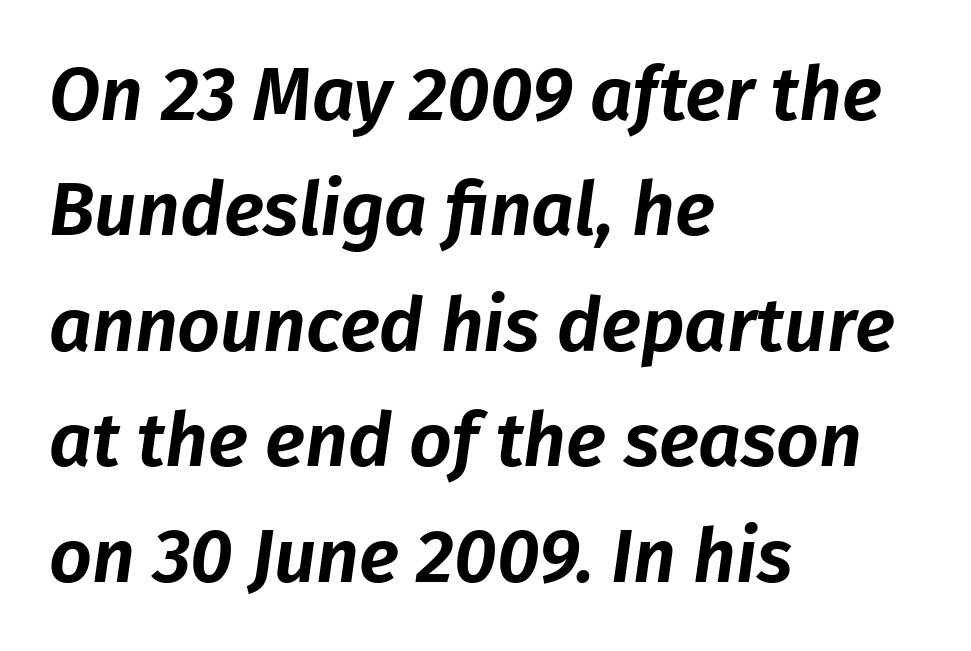
{"italic": "yes", "lean": "right", "slant_degrees": 8, "width": "normal", "stroke_contrast": "low", "x_height": "medium", "monospaced": "no", "underline": "no", "align": "left", "line_spacing": "normal", "line_spacing_ratio": 1.54, "letter_spacing": "normal", "letter_spacing_em": 0.0, "glyph_px": 75}
